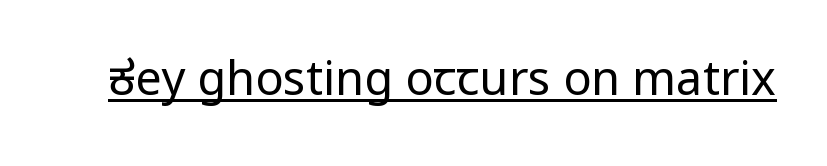
Q: Is the text bold? A: No.
Q: Is the text italic (slanted)? A: No, it is upright.
Q: Is the typeface a serif or a sans-serif typeface? A: Sans-serif.
Q: Is the text underlined? A: Yes.
Q: Is the spacing between letters normal or unusually wide? A: Normal.
Q: Width (condensed, normal, or wide)? A: Normal.
Q: Stroke contrast? A: Low.
Q: x-height? A: Medium.
Q: Monospaced? A: No.
